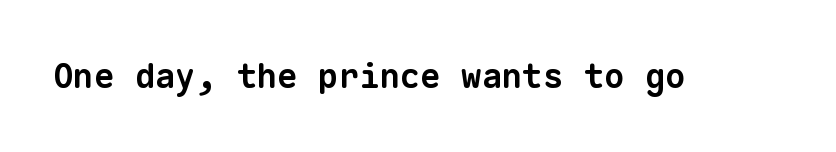
{"serif": "no", "bold": "yes", "weight": "bold", "width": "normal", "stroke_contrast": "low", "x_height": "medium", "monospaced": "yes", "underline": "no", "letter_spacing": "normal", "letter_spacing_em": 0.0, "glyph_px": 34}
